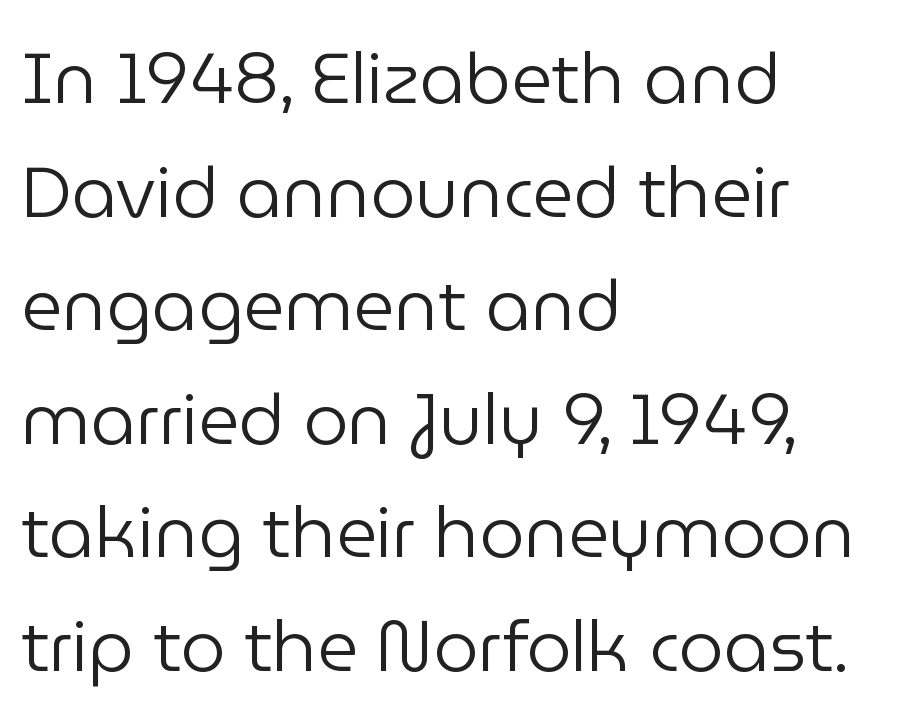
{"serif": "no", "italic": "no", "bold": "no", "weight": "regular", "width": "normal", "stroke_contrast": "low", "x_height": "medium", "monospaced": "no", "underline": "no", "align": "left", "line_spacing": "normal", "line_spacing_ratio": 1.6, "letter_spacing": "normal", "letter_spacing_em": 0.0, "glyph_px": 71}
